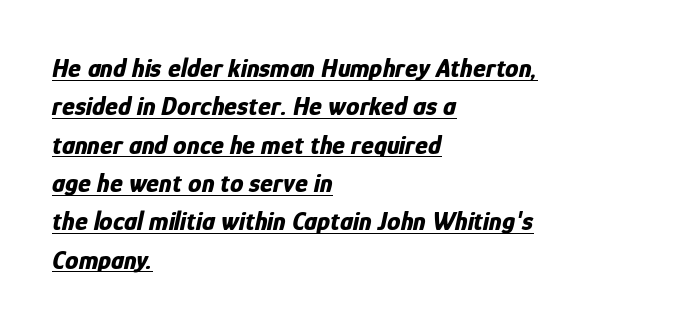
Observe the lean: these are italic letterforms. Glyph-to-glyph distance matches everyday printed text. Students, observe the line beneath the letters — that is underlining. Caption: bold face, heavy strokes. Vertically, the passage feels balanced, rows spaced as you'd expect. Every row of glyphs begins at an identical x-position on the left.
